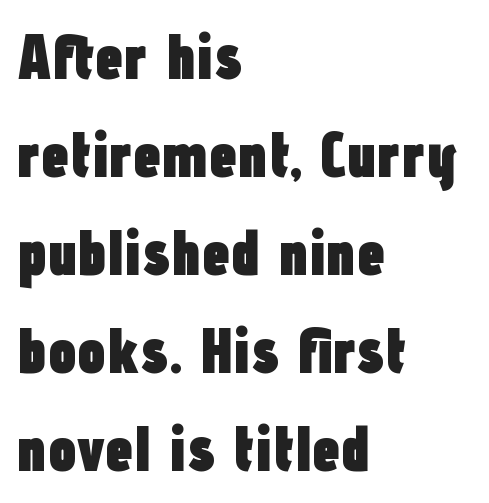
{"serif": "no", "italic": "no", "bold": "yes", "weight": "heavy", "width": "condensed", "stroke_contrast": "low", "x_height": "medium", "monospaced": "no", "underline": "no", "align": "left", "line_spacing": "normal", "line_spacing_ratio": 1.53, "letter_spacing": "normal", "letter_spacing_em": 0.0, "glyph_px": 64}
